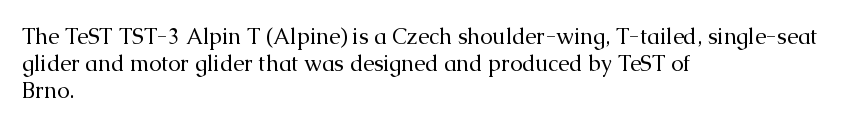
Honestly, the letter spacing is just normal — you wouldn't notice it. A student would call this left alignment; a typographer would say flush left, rag right. The font sits on the lighter half of the weight spectrum, regular included. Just letters on the line, the space beneath them empty.
